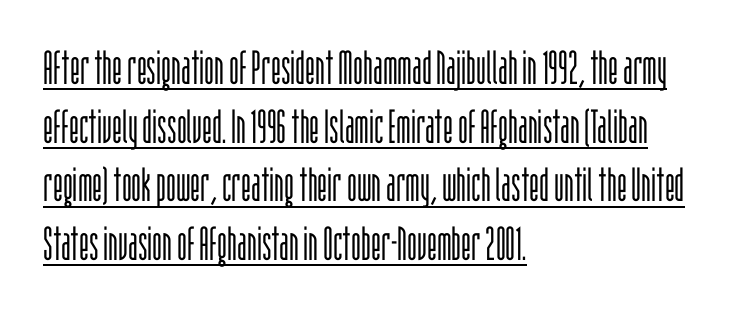
The image shows 47 px light, condensed sans-serif type, upright; set left-aligned, normal line spacing (1.25x), normal letter spacing, underlined; low stroke contrast and a large x-height.
